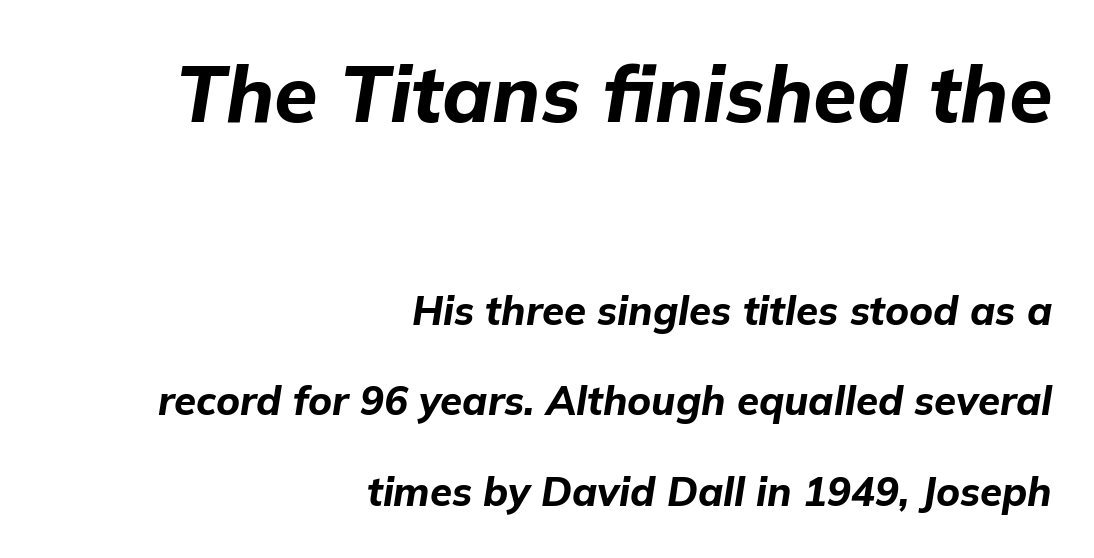
Right-aligned paragraph, ragged on the left. Caption: bold face, heavy strokes. The line texture is even and compact thanks to regular tracking. Block one is the big one; block two sits smaller underneath.
